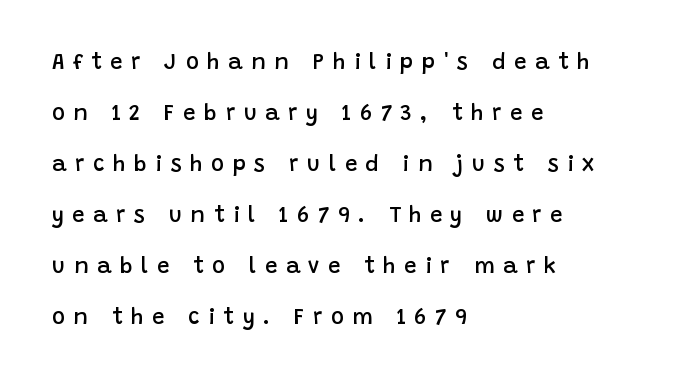
The image shows 22 px text type, upright; set left-aligned, loose line spacing (2.32x), unusually wide letter spacing (+0.39 em), not underlined.
